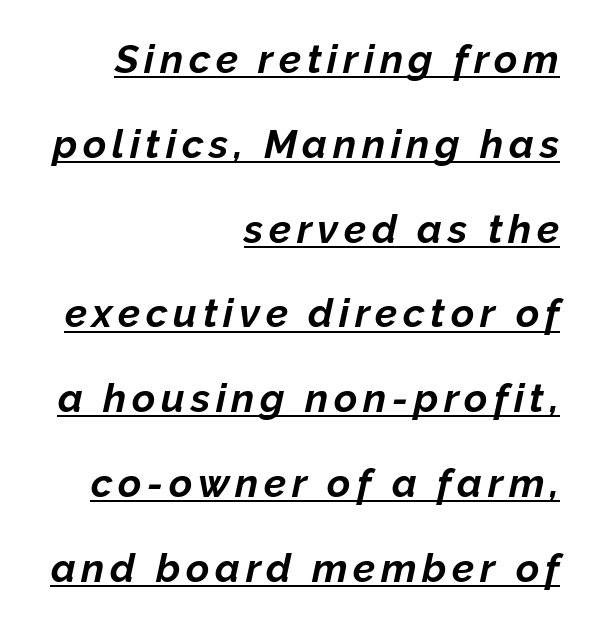
Q: Is the text bold? A: Yes.
Q: Is the text italic (slanted)? A: Yes, it leans right by about 12 degrees.
Q: Is the text underlined? A: Yes.
Q: How is the paragraph aligned? A: Right-aligned.
Q: Is the spacing between lines tight, normal or loose? A: Loose.
Q: Width (condensed, normal, or wide)? A: Normal.
Q: Stroke contrast? A: Low.
Q: x-height? A: Medium.
Q: Monospaced? A: No.
